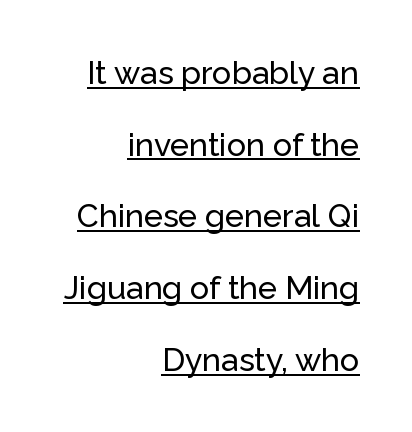
The image shows 32 px sans-serif type, upright; set right-aligned, loose line spacing (2.24x), normal letter spacing, underlined; low stroke contrast and a medium x-height.
